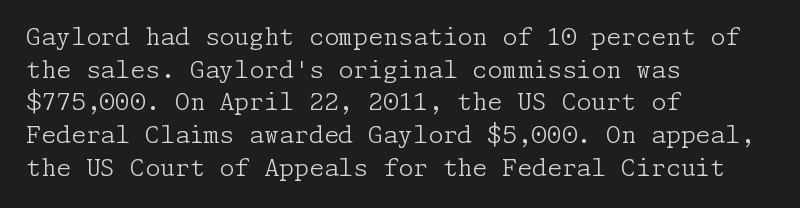
Q: Is the text bold? A: No.
Q: Is the text italic (slanted)? A: No, it is upright.
Q: Is the text underlined? A: No.
Q: How is the paragraph aligned? A: Left-aligned.
Q: Is the spacing between letters normal or unusually wide? A: Normal.
Q: Is the spacing between lines tight, normal or loose? A: Normal.
